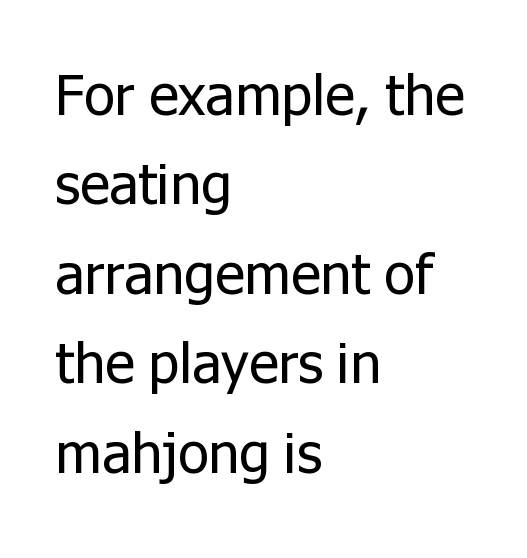
This rendering features lettering with no underline. The weight tops out at a normal text grade. A typesetter would call this proportional, since set widths differ per character. Left-aligned paragraph, ragged on the right. Serif or sans? Sans — the stroke terminals are bare. Normally led — the rows are evenly, conventionally spaced.
